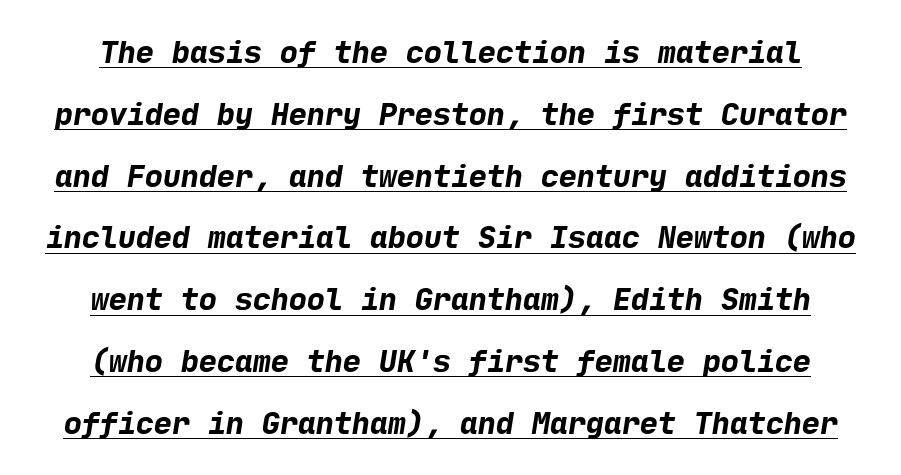
Q: Is the text bold? A: Yes.
Q: Is the typeface a serif or a sans-serif typeface? A: Sans-serif.
Q: Is the text underlined? A: Yes.
Q: Is the spacing between letters normal or unusually wide? A: Normal.
Q: Is the spacing between lines tight, normal or loose? A: Loose.
Q: Width (condensed, normal, or wide)? A: Normal.
Q: Stroke contrast? A: Low.
Q: x-height? A: Medium.
